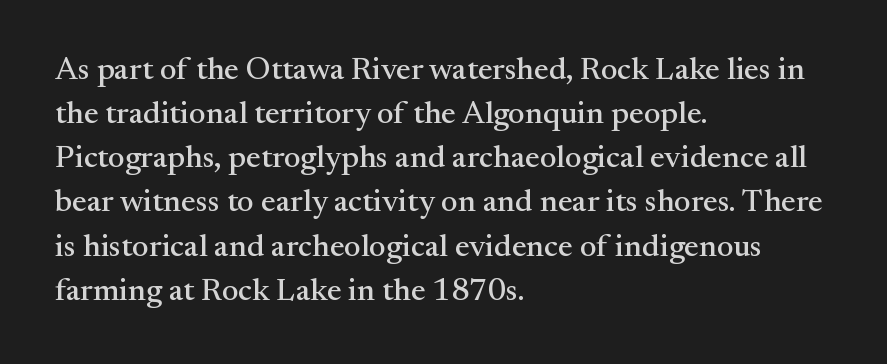
The image shows 32 px serif type, upright; set left-aligned, normal line spacing (1.38x), normal letter spacing, not underlined; medium stroke contrast and a small x-height.
